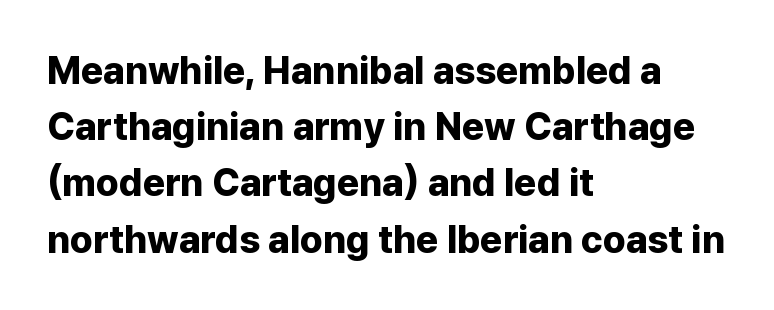
Q: Is the text bold? A: Yes.
Q: Is the text italic (slanted)? A: No, it is upright.
Q: Is the typeface a serif or a sans-serif typeface? A: Sans-serif.
Q: Is the text underlined? A: No.
Q: How is the paragraph aligned? A: Left-aligned.
Q: Is the spacing between letters normal or unusually wide? A: Normal.
Q: Is the spacing between lines tight, normal or loose? A: Normal.
Q: Width (condensed, normal, or wide)? A: Normal.
Q: Stroke contrast? A: Low.
Q: x-height? A: Medium.
Q: Monospaced? A: No.
